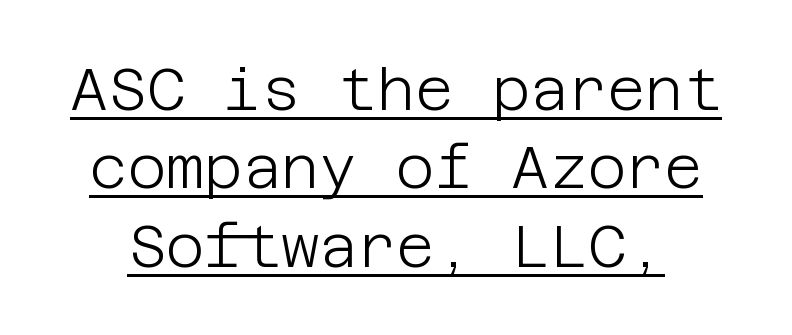
{"serif": "no", "italic": "no", "bold": "no", "weight": "light", "width": "normal", "stroke_contrast": "low", "x_height": "large", "underline": "yes", "line_spacing": "normal", "line_spacing_ratio": 1.33, "letter_spacing": "normal", "letter_spacing_em": 0.0, "glyph_px": 59}
